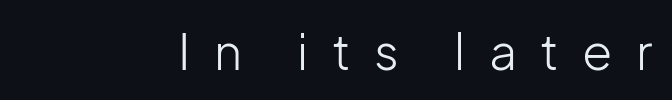
Q: Is the text bold? A: No.
Q: Is the text italic (slanted)? A: No, it is upright.
Q: Is the typeface a serif or a sans-serif typeface? A: Sans-serif.
Q: Is the text underlined? A: No.
Q: How is the paragraph aligned? A: Right-aligned.
Q: Is the spacing between letters normal or unusually wide? A: Unusually wide.
Q: Width (condensed, normal, or wide)? A: Normal.
Q: Stroke contrast? A: Low.
Q: x-height? A: Medium.
Q: Monospaced? A: No.
